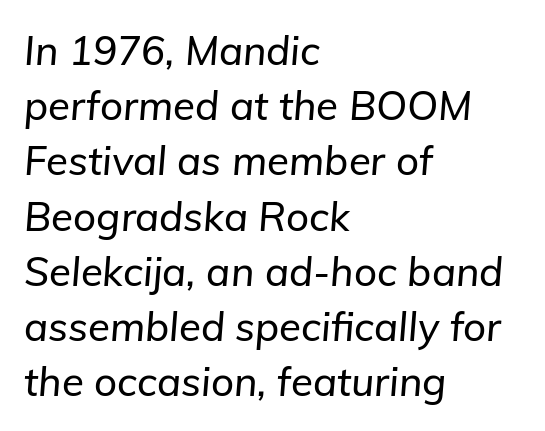
Descender tails drop into unmarked territory. Does the leading feel generous? No, just average. Horizontally, the lines are justified to the leading edge only. Letter spacing: default.
